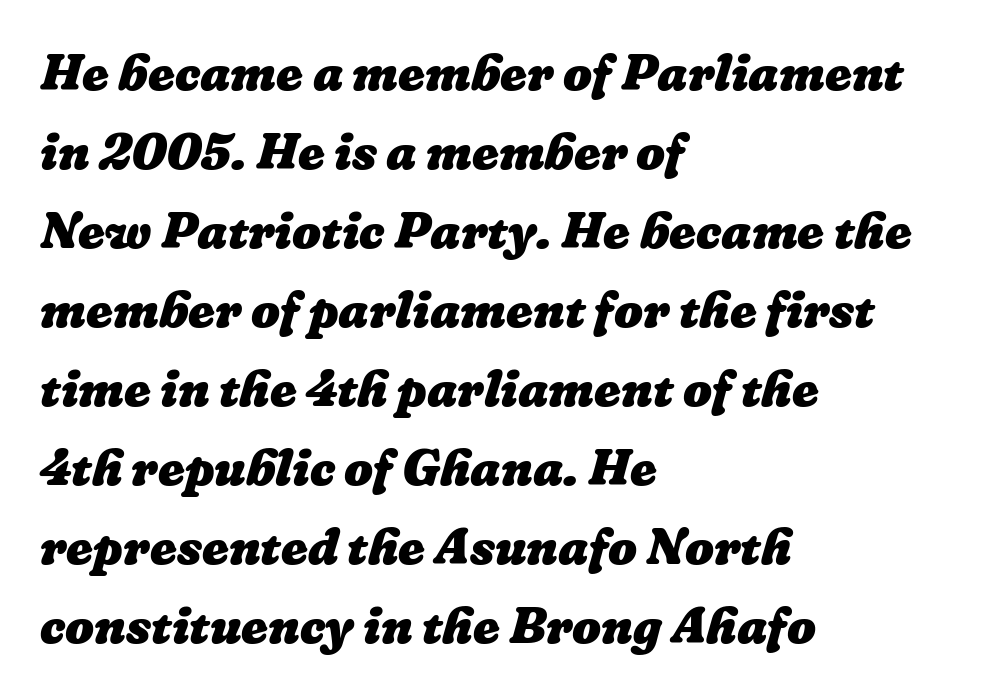
Clear beneath every line of the passage. The sample has been set heavy, in full bold. Successive baselines arrive at the customary interval. The passage shown has conventional tracking throughout. The rendering uses natural spacing where letterforms have individual widths. The paragraph shown leans on its left margin.
